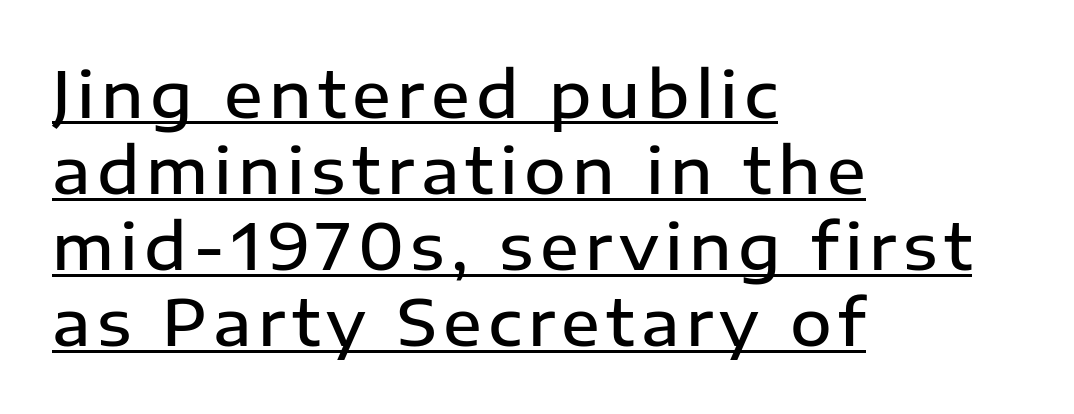
{"serif": "no", "italic": "no", "bold": "semi", "weight": "semibold", "width": "normal", "stroke_contrast": "low", "x_height": "medium", "monospaced": "no", "underline": "yes", "align": "left", "line_spacing_ratio": 1.19, "glyph_px": 64}
